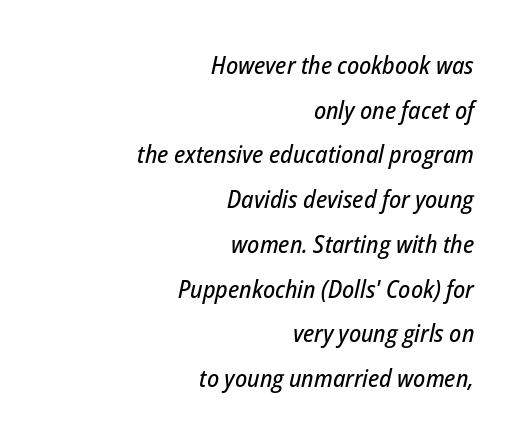
The image shows 25 px text type, italic (leaning right); set right-aligned, line spacing 1.79x, normal letter spacing, not underlined.
